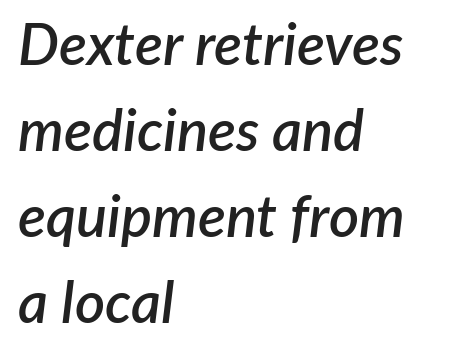
Q: Is the text bold? A: Semi-bold.
Q: Is the text italic (slanted)? A: Yes, it leans right by about 7 degrees.
Q: Is the text underlined? A: No.
Q: How is the paragraph aligned? A: Left-aligned.
Q: Is the spacing between letters normal or unusually wide? A: Normal.
Q: Is the spacing between lines tight, normal or loose? A: Normal.
Q: Width (condensed, normal, or wide)? A: Normal.
Q: Stroke contrast? A: Low.
Q: x-height? A: Medium.
Q: Monospaced? A: No.
